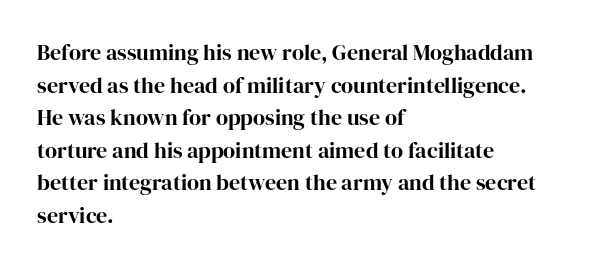
{"italic": "no", "bold": "yes", "underline": "no", "align": "left", "line_spacing": "normal", "line_spacing_ratio": 1.48, "letter_spacing": "normal", "letter_spacing_em": 0.0, "glyph_px": 22}
